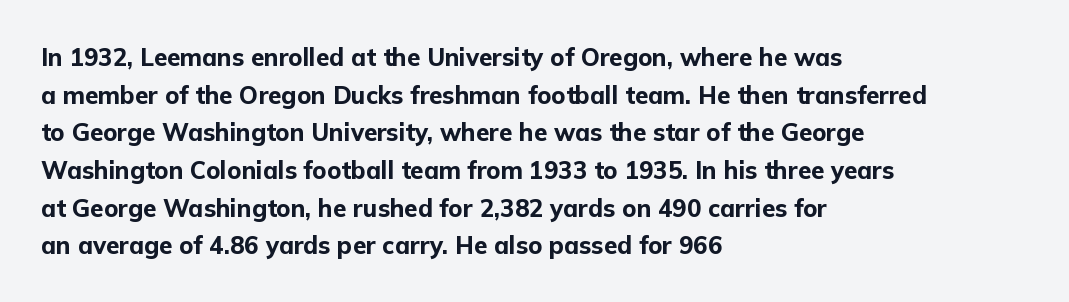
Q: Is the text bold? A: Yes.
Q: Is the text italic (slanted)? A: No, it is upright.
Q: Is the text underlined? A: No.
Q: How is the paragraph aligned? A: Left-aligned.
Q: Is the spacing between letters normal or unusually wide? A: Normal.
Q: Is the spacing between lines tight, normal or loose? A: Normal.
